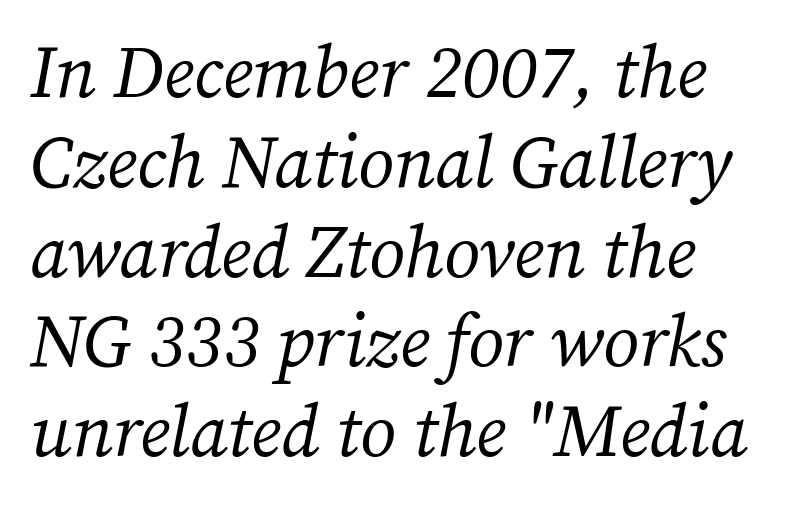
Q: Is the text bold? A: No.
Q: Is the text italic (slanted)? A: Yes, it leans right by about 12 degrees.
Q: Is the typeface a serif or a sans-serif typeface? A: Serif.
Q: Is the text underlined? A: No.
Q: How is the paragraph aligned? A: Left-aligned.
Q: Is the spacing between letters normal or unusually wide? A: Normal.
Q: Width (condensed, normal, or wide)? A: Normal.
Q: Stroke contrast? A: Medium.
Q: x-height? A: Medium.
Q: Monospaced? A: No.
